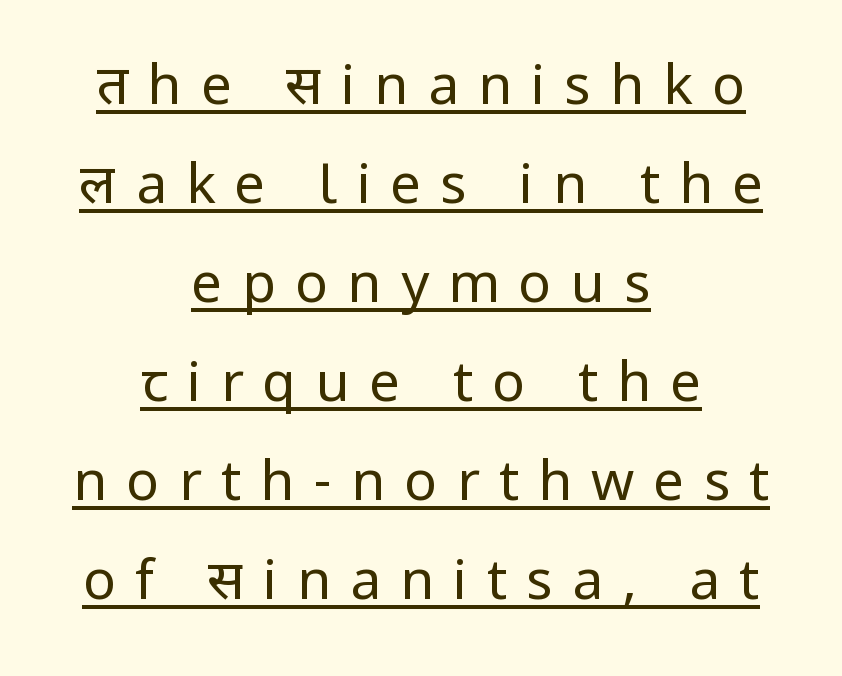
The image shows 55 px regular-weight sans-serif type, upright; set centered, line spacing 1.8x, unusually wide letter spacing (+0.35 em), underlined; low stroke contrast and a medium x-height.
